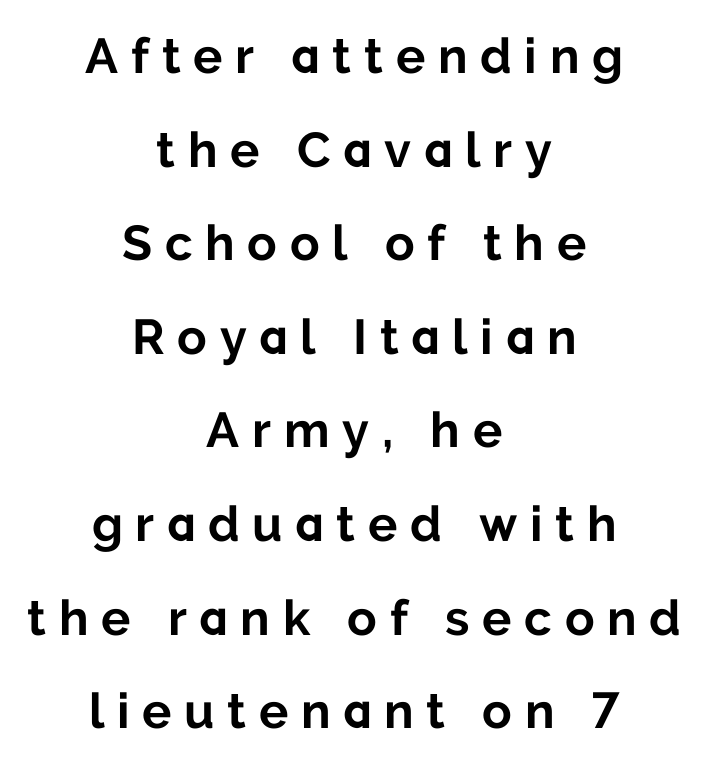
The image shows 49 px bold sans-serif type, upright; set centered, loose line spacing (1.91x), unusually wide letter spacing (+0.26 em), not underlined; low stroke contrast and a medium x-height.
